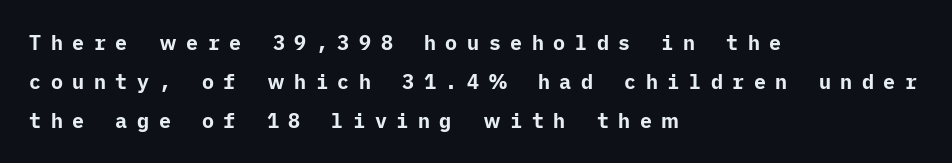
Line beginnings align vertically; line endings do not. Vertical strokes here are truly vertical. The line-height multiplier appears high, well above default. Its strokes are broad and dark, the hallmark of bold type. The strip under each line holds only bare page.
